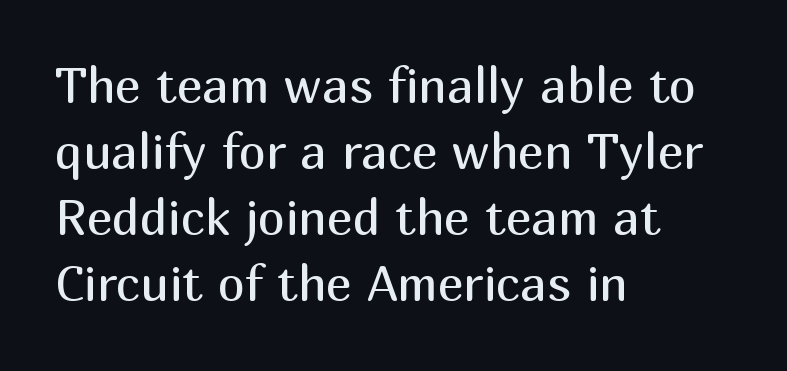
Q: Is the text bold? A: No.
Q: Is the text italic (slanted)? A: No, it is upright.
Q: Is the typeface a serif or a sans-serif typeface? A: Sans-serif.
Q: Is the text underlined? A: No.
Q: How is the paragraph aligned? A: Left-aligned.
Q: Is the spacing between letters normal or unusually wide? A: Normal.
Q: Is the spacing between lines tight, normal or loose? A: Normal.
Q: Width (condensed, normal, or wide)? A: Normal.
Q: Stroke contrast? A: Medium.
Q: x-height? A: Medium.
Q: Monospaced? A: No.
